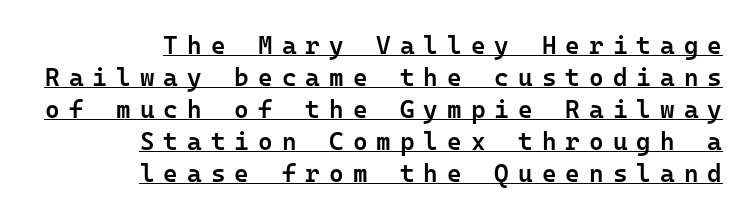
The image shows 25 px text type, upright; set right-aligned, normal line spacing (1.28x), unusually wide letter spacing (+0.36 em), underlined.
